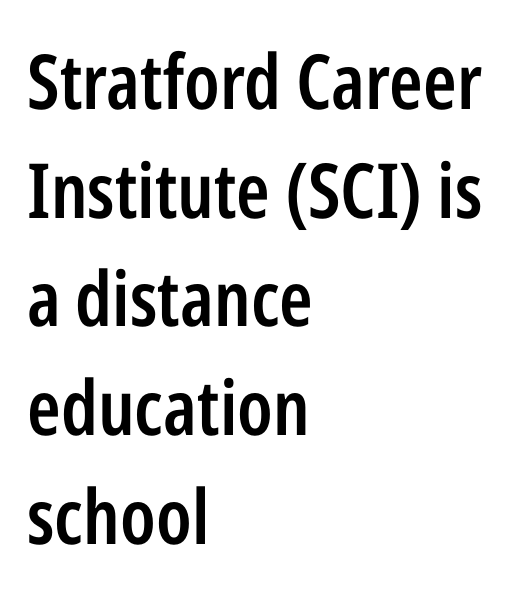
Q: Is the text bold? A: Semi-bold.
Q: Is the text italic (slanted)? A: No, it is upright.
Q: Is the typeface a serif or a sans-serif typeface? A: Sans-serif.
Q: Is the text underlined? A: No.
Q: How is the paragraph aligned? A: Left-aligned.
Q: Is the spacing between letters normal or unusually wide? A: Normal.
Q: Is the spacing between lines tight, normal or loose? A: Normal.
Q: Width (condensed, normal, or wide)? A: Condensed.
Q: Stroke contrast? A: Low.
Q: x-height? A: Medium.
Q: Monospaced? A: No.
